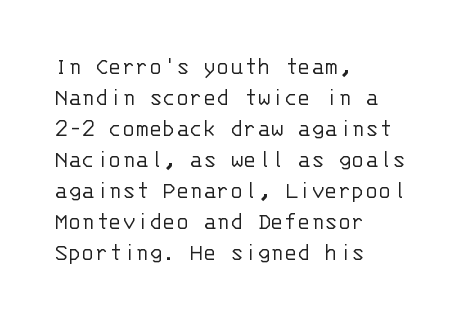
The image shows 25 px text type, upright; set left-aligned, line spacing 1.24x, normal letter spacing, not underlined.
